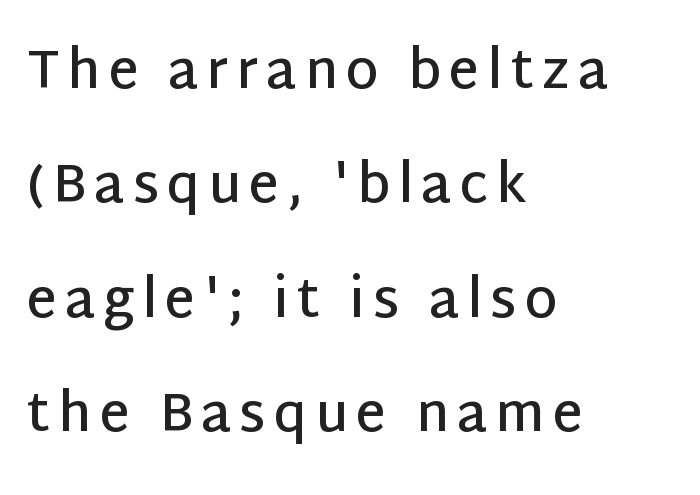
{"serif": "no", "italic": "no", "bold": "semi", "weight": "semibold", "width": "normal", "stroke_contrast": "low", "x_height": "large", "monospaced": "no", "underline": "no", "align": "left", "line_spacing": "loose", "line_spacing_ratio": 2.16, "glyph_px": 53}
